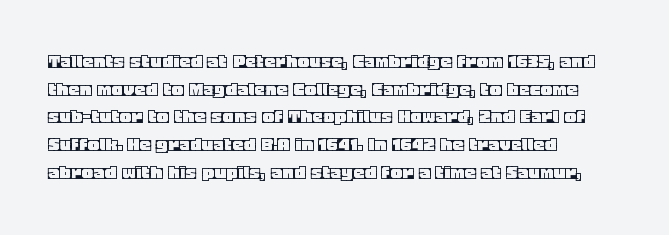
Q: Is the text italic (slanted)? A: No, it is upright.
Q: Is the text underlined? A: No.
Q: How is the paragraph aligned? A: Left-aligned.
Q: Is the spacing between letters normal or unusually wide? A: Normal.
Q: Is the spacing between lines tight, normal or loose? A: Normal.
